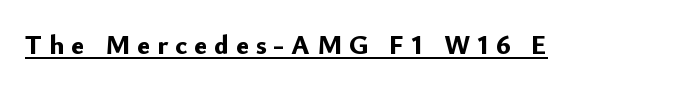
Q: Is the text bold? A: Yes.
Q: Is the text italic (slanted)? A: No, it is upright.
Q: Is the text underlined? A: Yes.
Q: Is the spacing between letters normal or unusually wide? A: Unusually wide.
